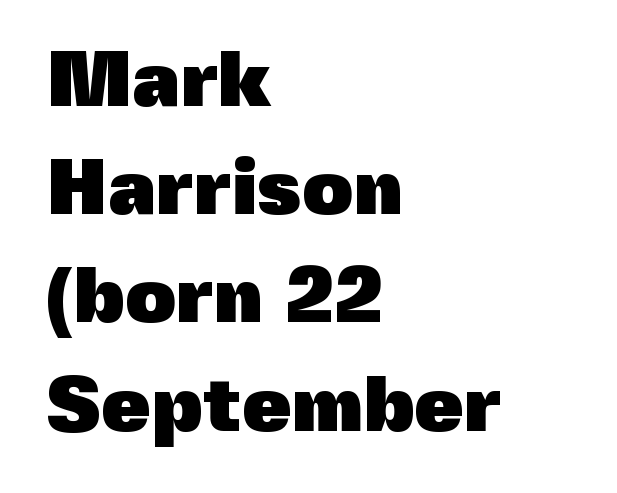
It's the straight-up-and-down kind of type. The rows are spaced the way most documents space them. The face used here is a sans, in the tradition of grotesques and geometrics. This sample is left-justified, so line endings fall wherever the words run out.
